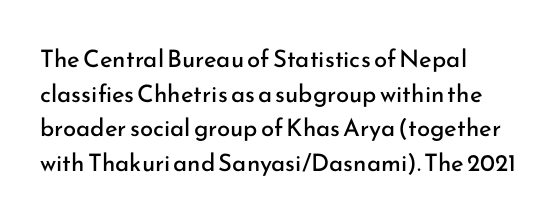
Regarding leading, the lines here are spaced in the standard way. The letters look calm and open, with moderate or lighter stems. Layout note: lines flush left. The rendering keeps characters at their native spacing. The lettering stays uniformly vertical, giving the passage a roman look. Underline: absent.
